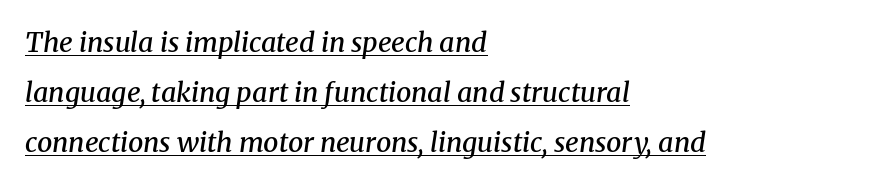
Q: Is the text bold? A: Semi-bold.
Q: Is the text italic (slanted)? A: Yes, it leans right by about 8 degrees.
Q: Is the text underlined? A: Yes.
Q: How is the paragraph aligned? A: Left-aligned.
Q: Is the spacing between letters normal or unusually wide? A: Normal.
